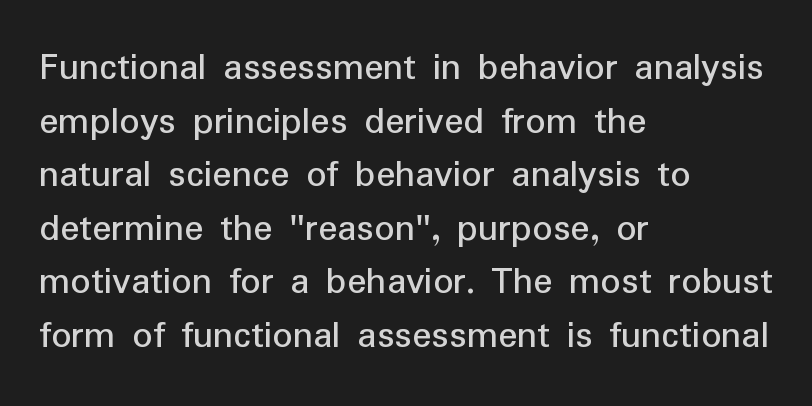
The image shows 40 px sans-serif type, upright; set left-aligned, normal line spacing (1.34x), normal letter spacing, not underlined; low stroke contrast and a medium x-height.
